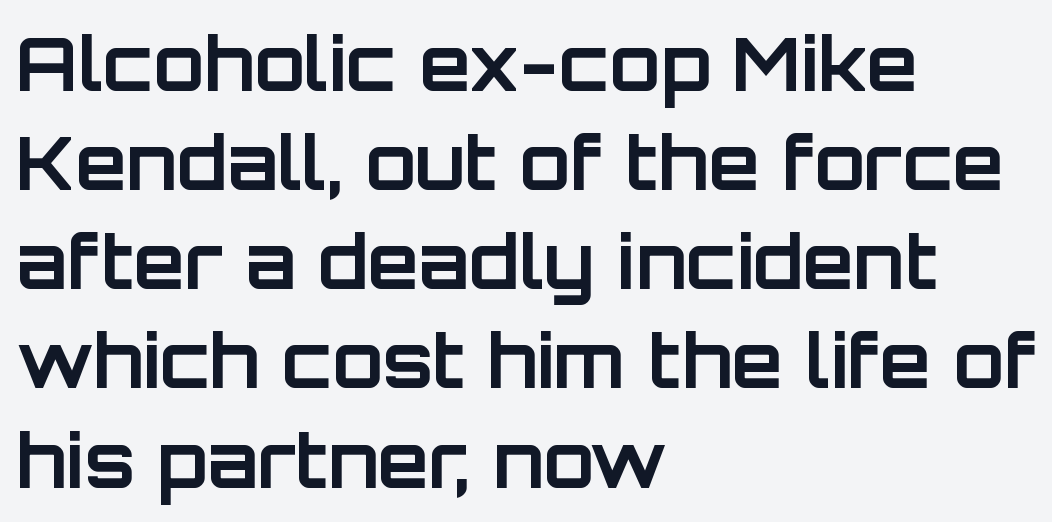
{"serif": "no", "italic": "no", "bold": "yes", "weight": "bold", "width": "normal", "stroke_contrast": "low", "x_height": "large", "monospaced": "no", "underline": "no", "align": "left", "line_spacing": "normal", "line_spacing_ratio": 1.34, "letter_spacing": "normal", "letter_spacing_em": 0.0, "glyph_px": 74}
